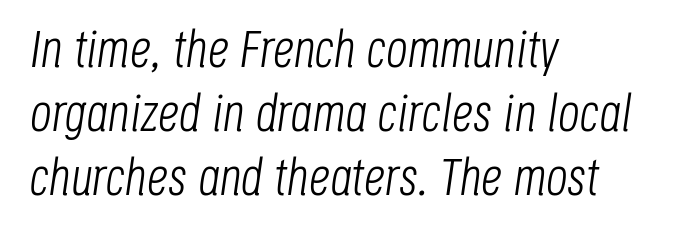
{"italic": "yes", "lean": "right", "slant_degrees": 8, "bold": "no", "weight": "light", "width": "condensed", "stroke_contrast": "low", "x_height": "large", "monospaced": "no", "underline": "no", "align": "left", "line_spacing_ratio": 1.21, "letter_spacing": "normal", "letter_spacing_em": 0.0, "glyph_px": 53}
